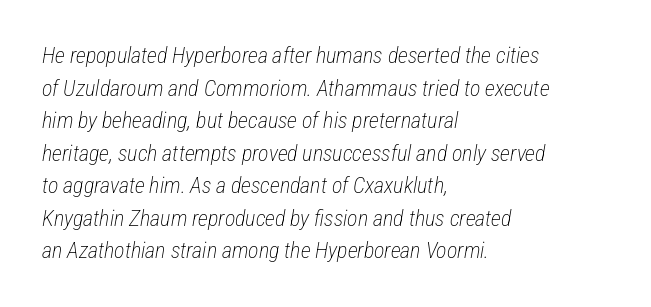
Q: Is the text bold? A: No.
Q: Is the text italic (slanted)? A: Yes, it leans right by about 12 degrees.
Q: Is the text underlined? A: No.
Q: How is the paragraph aligned? A: Left-aligned.
Q: Is the spacing between letters normal or unusually wide? A: Normal.
Q: Is the spacing between lines tight, normal or loose? A: Normal.
